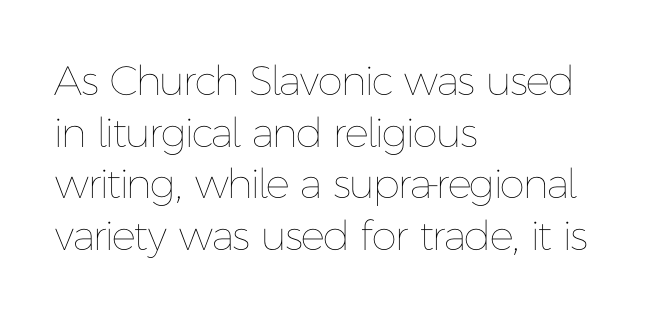
Q: Is the text bold? A: No.
Q: Is the text italic (slanted)? A: No, it is upright.
Q: Is the text underlined? A: No.
Q: How is the paragraph aligned? A: Left-aligned.
Q: Is the spacing between letters normal or unusually wide? A: Normal.
Q: Is the spacing between lines tight, normal or loose? A: Normal.
Q: Width (condensed, normal, or wide)? A: Normal.
Q: Stroke contrast? A: Low.
Q: x-height? A: Medium.
Q: Monospaced? A: No.
